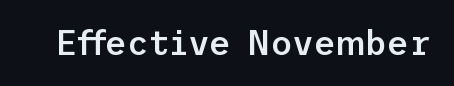
{"serif": "no", "italic": "no", "bold": "semi", "weight": "semibold", "width": "normal", "stroke_contrast": "low", "x_height": "medium", "underline": "no", "letter_spacing": "normal", "letter_spacing_em": 0.0, "glyph_px": 34}
